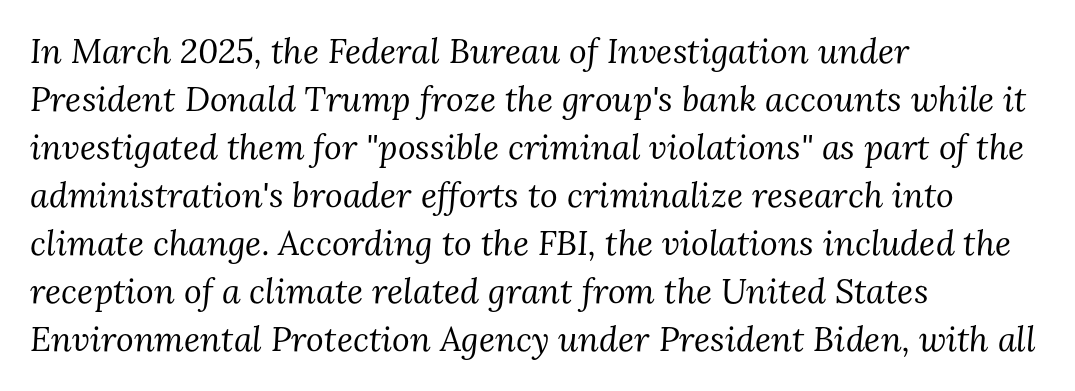
The font sits on the lighter half of the weight spectrum, regular included. Note: serifs present on the glyphs. Short note: letters normally spaced. Rows of type keep a routine distance in the vertical direction. Which margin do the lines hug? The left one — the right edge is uneven.
